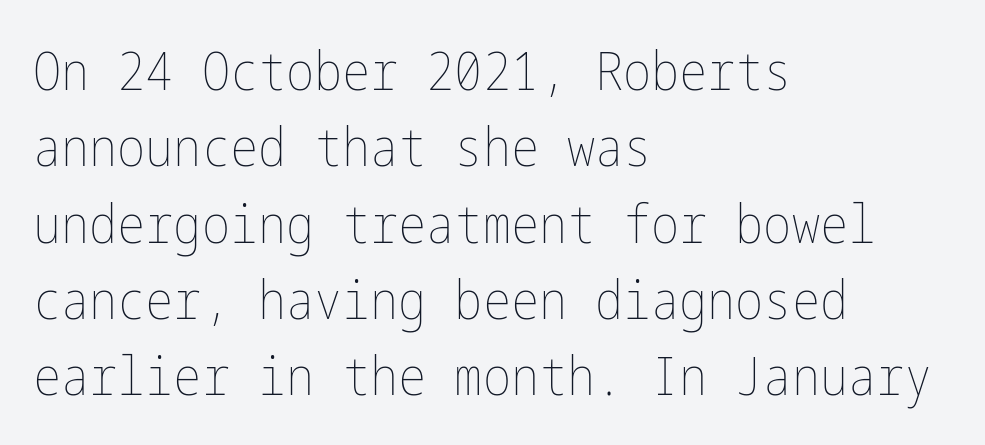
The image shows 53 px thin, condensed type, upright; set left-aligned, normal line spacing (1.44x), normal letter spacing, not underlined; low stroke contrast and a medium x-height.
